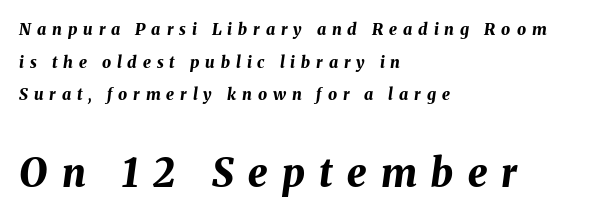
The image shows 39 px bold type, italic (leaning right); set left-aligned, loose line spacing (2.04x), unusually wide letter spacing (+0.37 em), not underlined; the second (bottom) block is 2.44x larger; medium stroke contrast and a medium x-height.
